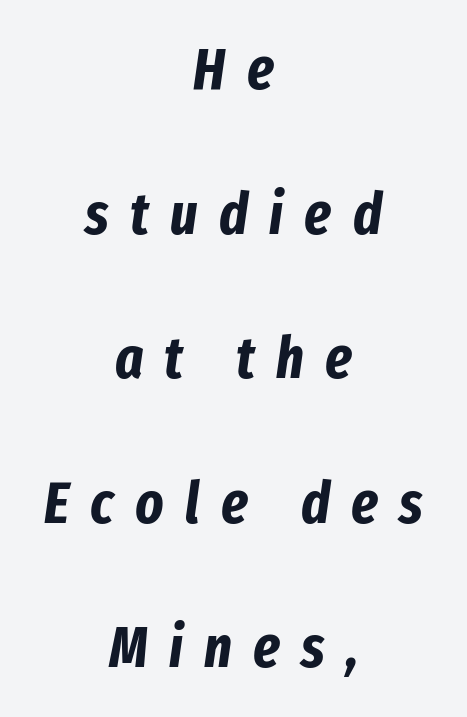
Q: Is the text bold? A: Yes.
Q: Is the text italic (slanted)? A: Yes, it leans right by about 8 degrees.
Q: Is the text underlined? A: No.
Q: How is the paragraph aligned? A: Centered.
Q: Is the spacing between letters normal or unusually wide? A: Unusually wide.
Q: Is the spacing between lines tight, normal or loose? A: Loose.
Q: Width (condensed, normal, or wide)? A: Condensed.
Q: Stroke contrast? A: Low.
Q: x-height? A: Medium.
Q: Monospaced? A: No.
